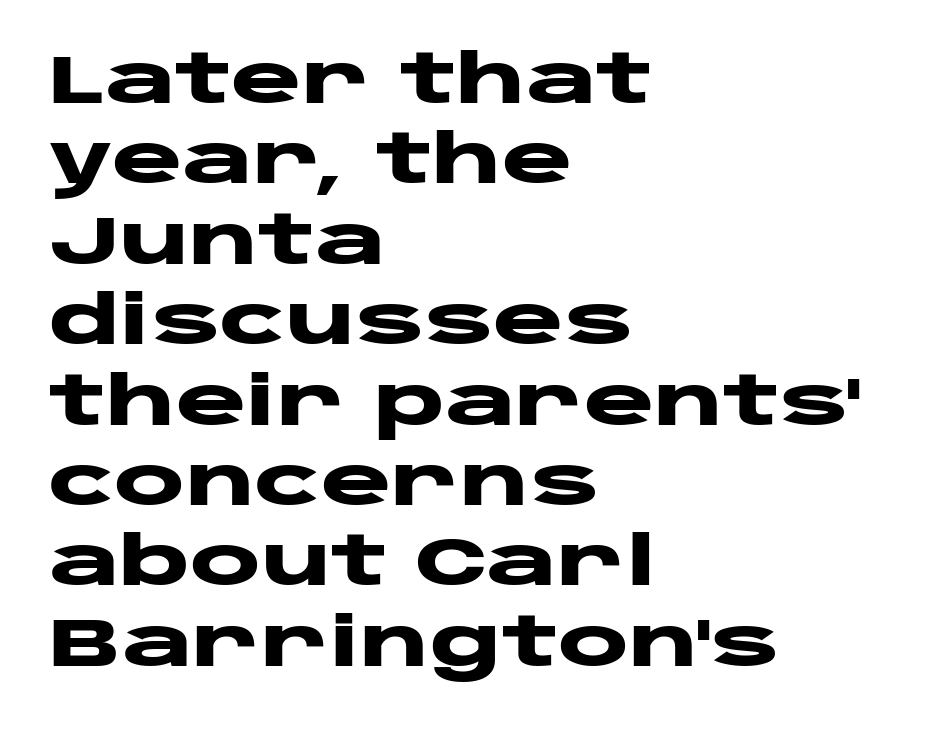
{"serif": "no", "italic": "no", "bold": "yes", "weight": "heavy", "width": "wide", "stroke_contrast": "low", "x_height": "large", "monospaced": "no", "underline": "no", "align": "left", "line_spacing_ratio": 1.2, "letter_spacing": "normal", "letter_spacing_em": 0.0, "glyph_px": 67}
